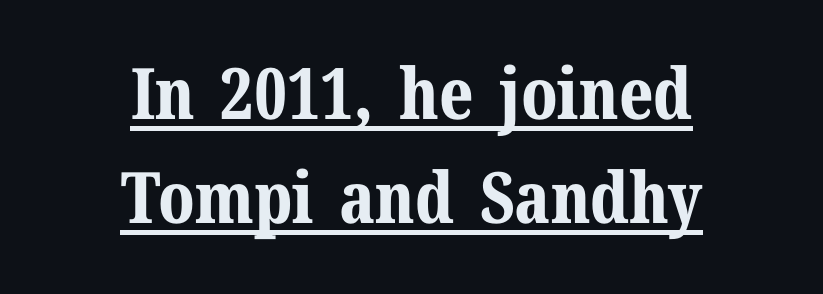
Q: Is the text bold? A: Yes.
Q: Is the text italic (slanted)? A: No, it is upright.
Q: Is the typeface a serif or a sans-serif typeface? A: Serif.
Q: Is the text underlined? A: Yes.
Q: How is the paragraph aligned? A: Centered.
Q: Is the spacing between letters normal or unusually wide? A: Normal.
Q: Is the spacing between lines tight, normal or loose? A: Normal.
Q: Width (condensed, normal, or wide)? A: Normal.
Q: Stroke contrast? A: Medium.
Q: x-height? A: Medium.
Q: Monospaced? A: No.
